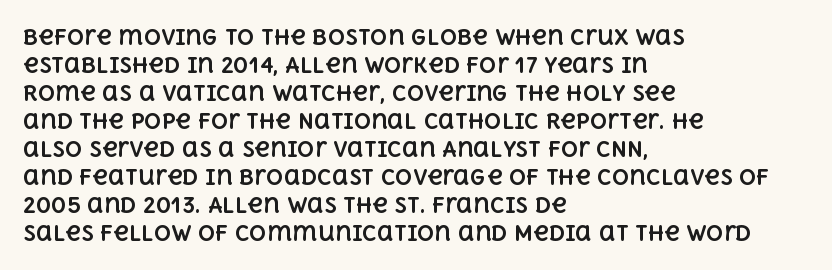
{"italic": "no", "bold": "yes", "underline": "no", "align": "left", "line_spacing": "normal", "line_spacing_ratio": 1.33, "letter_spacing": "normal", "letter_spacing_em": 0.0, "glyph_px": 21}
